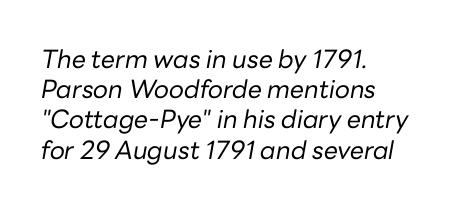
Stems and bowls with no extra thickness — not bold. The whole block is typeset with a tilt. Glance below the letters and you will spot only blank space. Glyph-to-glyph distance matches everyday printed text.
